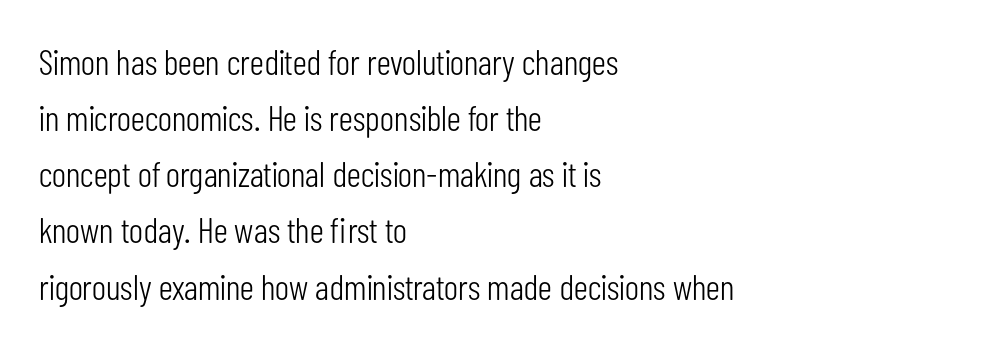
Are there feet on the stems? There aren't — it's a sans. Think of a printed novel: that variable character pitch is what you see here. Left-aligned paragraph, ragged on the right. Stroke thickness stays within the range of a standard reading face or lighter.
